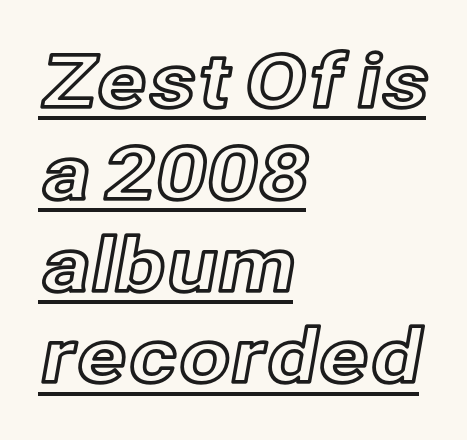
Q: Is the text italic (slanted)? A: Yes.
Q: Is the text underlined? A: Yes.
Q: How is the paragraph aligned? A: Left-aligned.
Q: Is the spacing between letters normal or unusually wide? A: Normal.
Q: Width (condensed, normal, or wide)? A: Normal.
Q: x-height? A: Medium.
Q: Monospaced? A: No.
